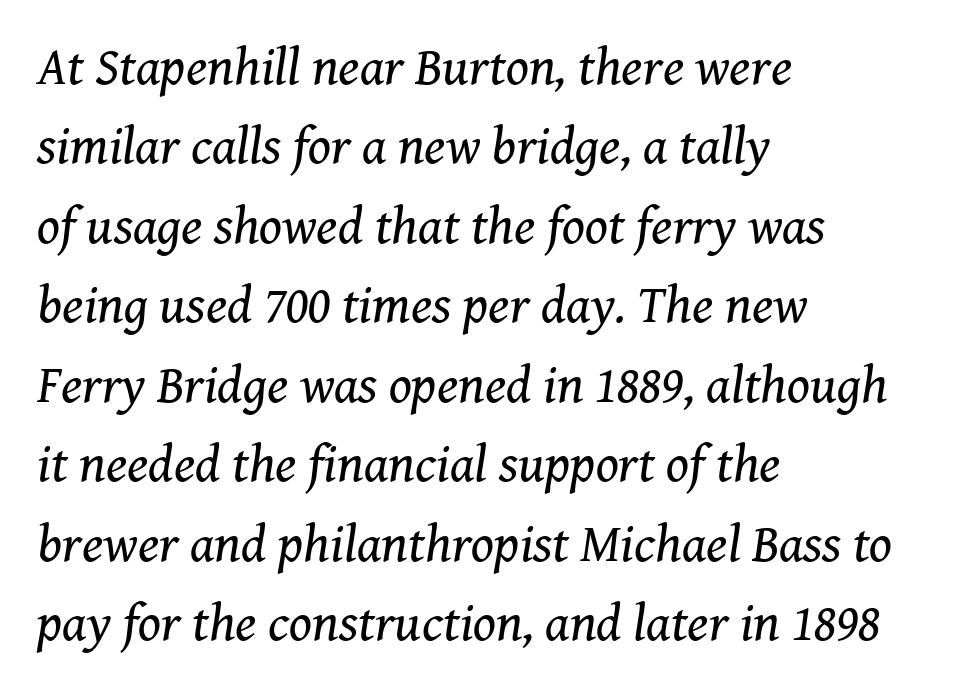
Q: Is the text bold? A: No.
Q: Is the text italic (slanted)? A: Yes, it leans right by about 8 degrees.
Q: Is the typeface a serif or a sans-serif typeface? A: Serif.
Q: Is the text underlined? A: No.
Q: How is the paragraph aligned? A: Left-aligned.
Q: Is the spacing between letters normal or unusually wide? A: Normal.
Q: Is the spacing between lines tight, normal or loose? A: Normal.
Q: Width (condensed, normal, or wide)? A: Normal.
Q: Stroke contrast? A: Medium.
Q: x-height? A: Medium.
Q: Monospaced? A: No.
